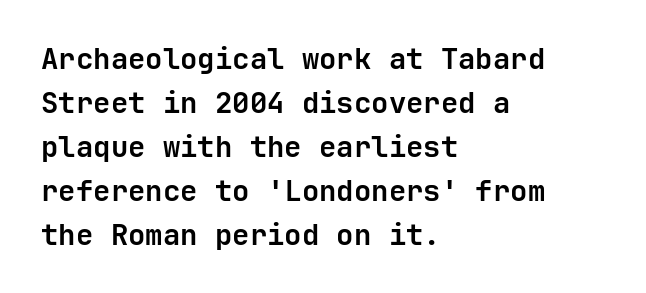
These lines are composed in type without serifs. Decoration check: the copy has no underline. In CSS terms this would be text-align: left. Nobody touched the tracking dial on this one. The letters are bold, with thick, heavy strokes.
